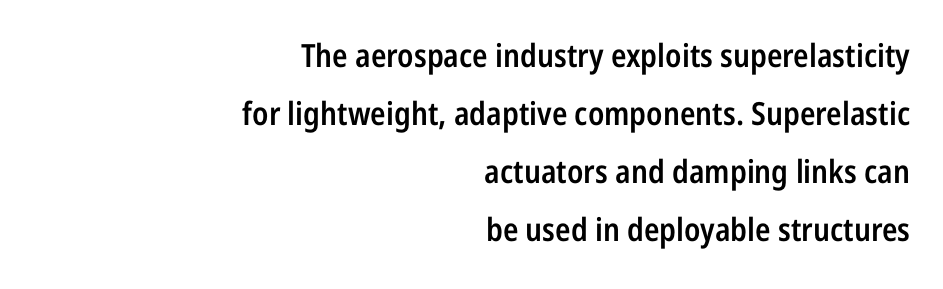
Every character sits straight up, as roman type does. Notice the strokes are somewhat thickened but not fully heavy: this is a semibold. Leftover space on each line is placed entirely before the opening word. The space beneath each line is pristine and unruled. Proportional: the letters do not fall into vertical columns. Standard letterfit; no display-style spreading of the glyphs.
